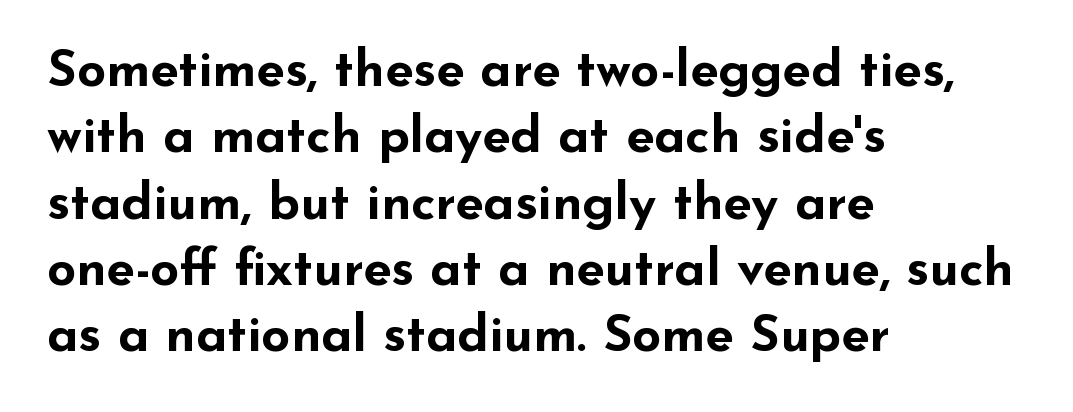
Successive baselines arrive at the customary interval. Between one letter and the next there's only the usual sliver of space. Is the block centered? No — it sits flush against the left margin. Is this a fixed-width face? No — the glyphs have proportional, varying widths.
